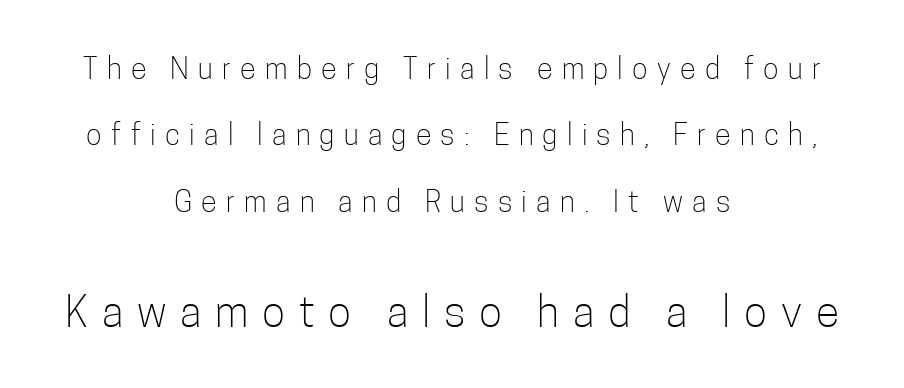
Q: Is the text bold? A: No.
Q: Is the text italic (slanted)? A: No, it is upright.
Q: Is the typeface a serif or a sans-serif typeface? A: Sans-serif.
Q: Is the text underlined? A: No.
Q: How is the paragraph aligned? A: Centered.
Q: Is the spacing between letters normal or unusually wide? A: Unusually wide.
Q: Is the spacing between lines tight, normal or loose? A: Loose.
Q: Which block of text is set in a larger size, the first (top) or the second (bottom)? A: The second (bottom) one.
Q: Width (condensed, normal, or wide)? A: Condensed.
Q: Stroke contrast? A: Low.
Q: x-height? A: Medium.
Q: Monospaced? A: No.
